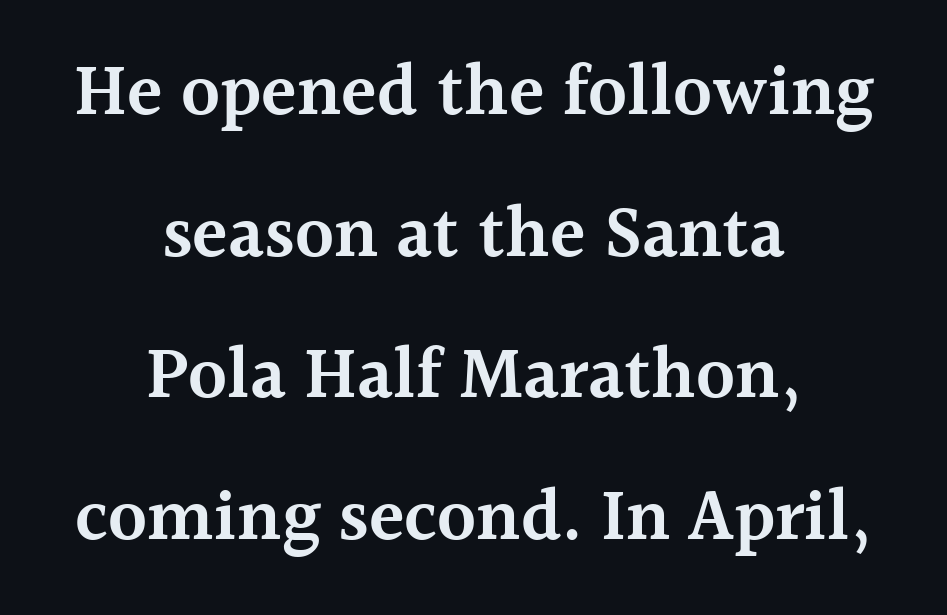
Q: Is the text bold? A: Semi-bold.
Q: Is the text italic (slanted)? A: No, it is upright.
Q: Is the typeface a serif or a sans-serif typeface? A: Serif.
Q: Is the text underlined? A: No.
Q: How is the paragraph aligned? A: Centered.
Q: Is the spacing between letters normal or unusually wide? A: Normal.
Q: Is the spacing between lines tight, normal or loose? A: Loose.
Q: Width (condensed, normal, or wide)? A: Normal.
Q: x-height? A: Medium.
Q: Monospaced? A: No.
